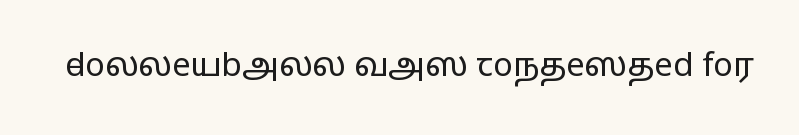
Q: Is the text bold? A: No.
Q: Is the text italic (slanted)? A: No, it is upright.
Q: Is the typeface a serif or a sans-serif typeface? A: Sans-serif.
Q: Is the text underlined? A: No.
Q: Is the spacing between letters normal or unusually wide? A: Normal.
Q: Width (condensed, normal, or wide)? A: Wide.
Q: Stroke contrast? A: Low.
Q: x-height? A: Medium.
Q: Monospaced? A: No.
